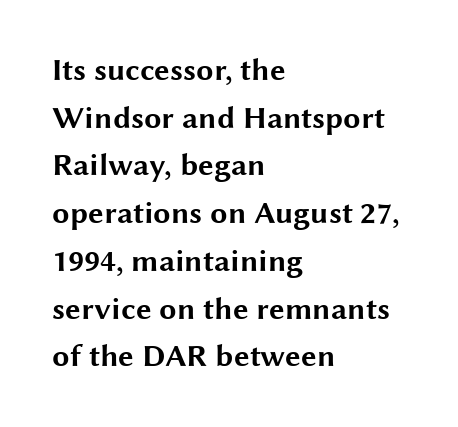
Q: Is the text bold? A: Yes.
Q: Is the text italic (slanted)? A: No, it is upright.
Q: Is the typeface a serif or a sans-serif typeface? A: Sans-serif.
Q: Is the text underlined? A: No.
Q: How is the paragraph aligned? A: Left-aligned.
Q: Is the spacing between letters normal or unusually wide? A: Normal.
Q: Is the spacing between lines tight, normal or loose? A: Normal.
Q: Width (condensed, normal, or wide)? A: Wide.
Q: Stroke contrast? A: Medium.
Q: x-height? A: Medium.
Q: Monospaced? A: No.
